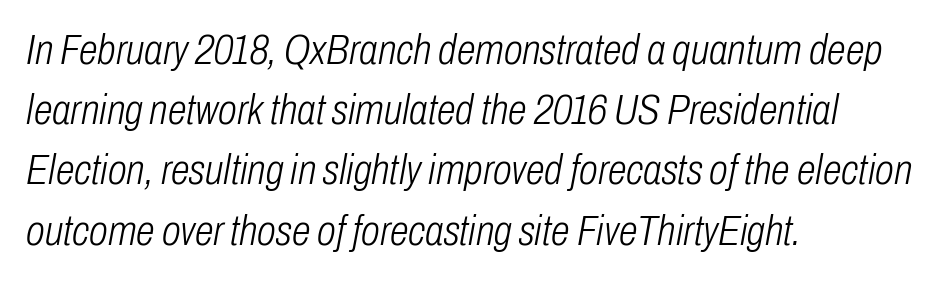
The image shows 43 px light, condensed type, italic (leaning right); set left-aligned, normal line spacing (1.4x), normal letter spacing, not underlined; low stroke contrast and a medium x-height.
